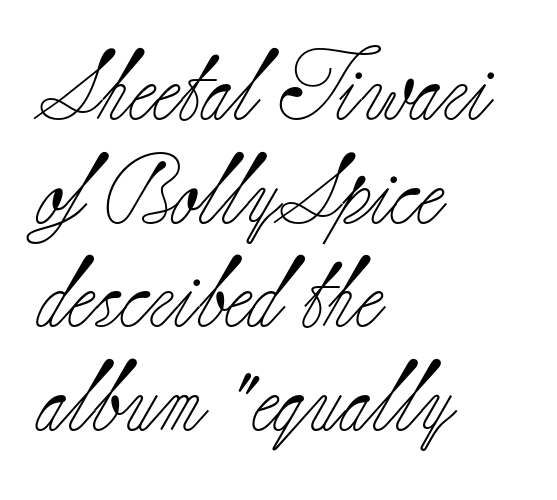
The letterforms sit shoulder to shoulder at normal distance. Honestly, the row spacing looks completely unremarkable. Where is the straight margin? On the left.
